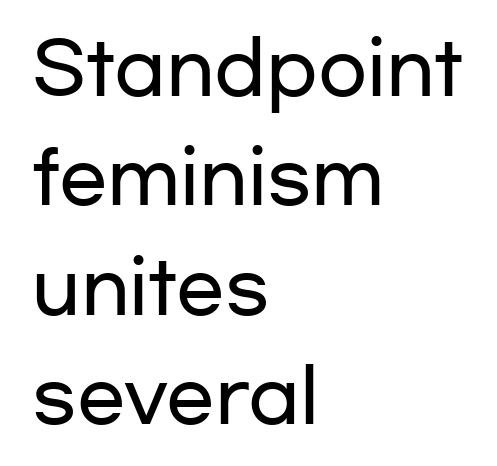
Q: Is the text italic (slanted)? A: No, it is upright.
Q: Is the typeface a serif or a sans-serif typeface? A: Sans-serif.
Q: Is the text underlined? A: No.
Q: How is the paragraph aligned? A: Left-aligned.
Q: Is the spacing between letters normal or unusually wide? A: Normal.
Q: Is the spacing between lines tight, normal or loose? A: Normal.
Q: Width (condensed, normal, or wide)? A: Wide.
Q: Stroke contrast? A: Low.
Q: x-height? A: Medium.
Q: Monospaced? A: No.
